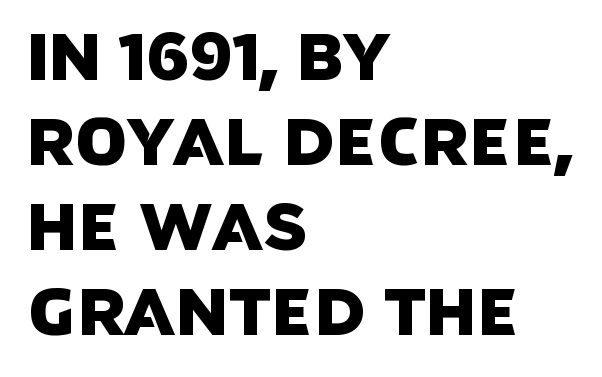
Q: Is the typeface a serif or a sans-serif typeface? A: Sans-serif.
Q: Is the text underlined? A: No.
Q: How is the paragraph aligned? A: Left-aligned.
Q: Is the spacing between letters normal or unusually wide? A: Normal.
Q: Is the spacing between lines tight, normal or loose? A: Normal.
Q: Width (condensed, normal, or wide)? A: Normal.
Q: Stroke contrast? A: Low.
Q: x-height? A: Large.
Q: Monospaced? A: No.
